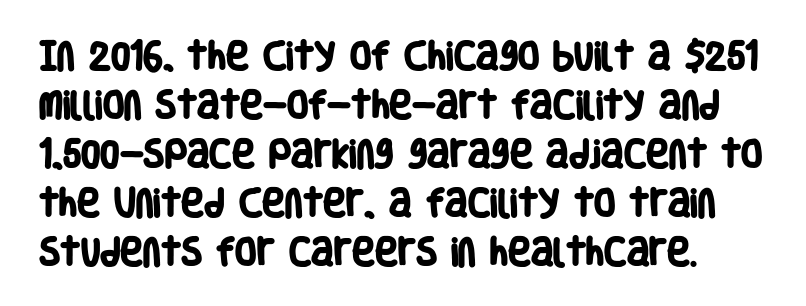
{"serif": "no", "bold": "yes", "weight": "heavy", "width": "condensed", "stroke_contrast": "low", "x_height": "large", "monospaced": "no", "underline": "no", "line_spacing": "normal", "line_spacing_ratio": 1.58, "letter_spacing": "normal", "letter_spacing_em": 0.0, "glyph_px": 31}
